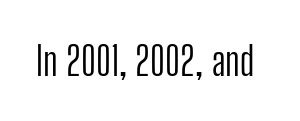
Q: Is the text bold? A: No.
Q: Is the text italic (slanted)? A: No, it is upright.
Q: Is the typeface a serif or a sans-serif typeface? A: Sans-serif.
Q: Is the text underlined? A: No.
Q: Is the spacing between letters normal or unusually wide? A: Normal.
Q: Width (condensed, normal, or wide)? A: Condensed.
Q: Stroke contrast? A: Low.
Q: x-height? A: Medium.
Q: Monospaced? A: No.
